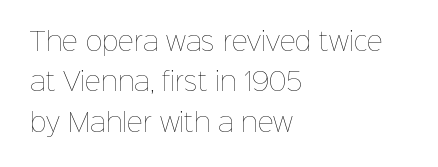
Q: Is the text bold? A: No.
Q: Is the text italic (slanted)? A: No, it is upright.
Q: Is the text underlined? A: No.
Q: How is the paragraph aligned? A: Left-aligned.
Q: Is the spacing between letters normal or unusually wide? A: Normal.
Q: Is the spacing between lines tight, normal or loose? A: Normal.
